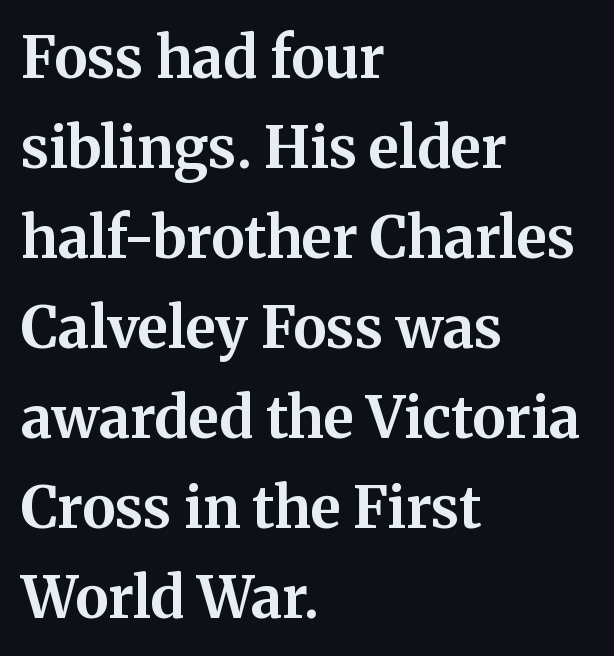
Q: Is the text bold? A: Yes.
Q: Is the text italic (slanted)? A: No, it is upright.
Q: Is the typeface a serif or a sans-serif typeface? A: Serif.
Q: Is the text underlined? A: No.
Q: How is the paragraph aligned? A: Left-aligned.
Q: Is the spacing between letters normal or unusually wide? A: Normal.
Q: Is the spacing between lines tight, normal or loose? A: Normal.
Q: Width (condensed, normal, or wide)? A: Normal.
Q: Stroke contrast? A: Medium.
Q: x-height? A: Medium.
Q: Monospaced? A: No.
